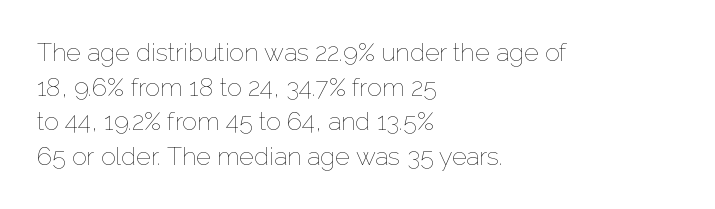
The letters stand straight up with perfectly vertical stems. The typesetter chose a ragged-right arrangement here. What's the leading like? Ordinary, nothing unusual. Nothing unusual about the tracking: characters are spaced as the font intends. Is the stroke heavy? The answer is a plain regular-or-lighter.
